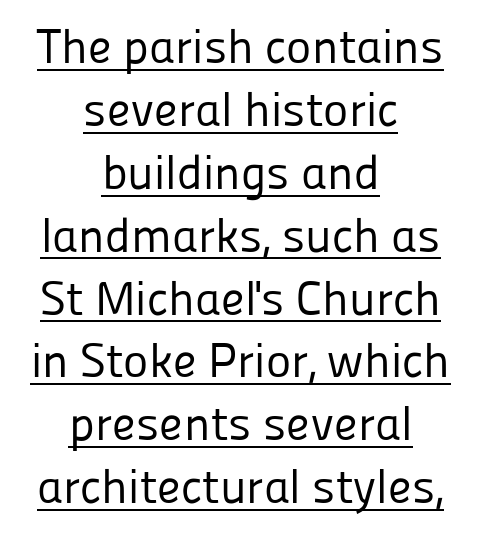
The image shows 48 px regular-weight sans-serif type, upright; set centered, normal line spacing (1.31x), normal letter spacing, underlined; low stroke contrast and a medium x-height.
